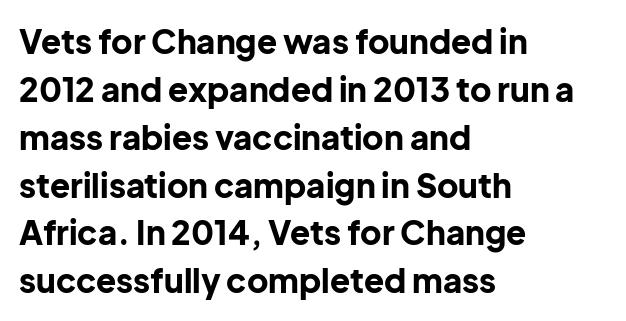
{"serif": "no", "italic": "no", "bold": "yes", "weight": "bold", "width": "normal", "stroke_contrast": "low", "x_height": "medium", "monospaced": "no", "underline": "no", "align": "left", "line_spacing": "normal", "line_spacing_ratio": 1.45, "letter_spacing": "normal", "letter_spacing_em": 0.0, "glyph_px": 33}
